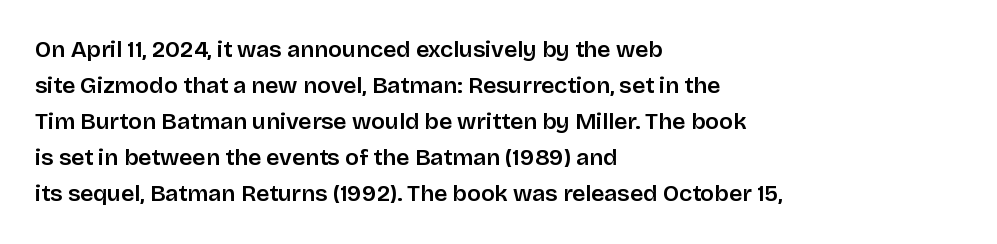
Q: Is the text italic (slanted)? A: No, it is upright.
Q: Is the text underlined? A: No.
Q: How is the paragraph aligned? A: Left-aligned.
Q: Is the spacing between letters normal or unusually wide? A: Normal.
Q: Is the spacing between lines tight, normal or loose? A: Normal.
